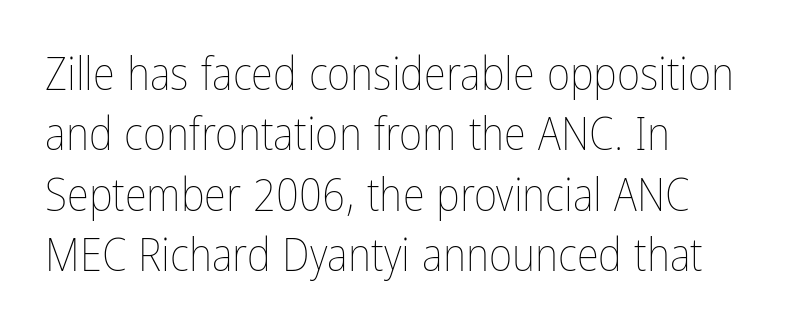
This rendering uses left alignment, leaving the right contour irregular. The letters advance in unequal steps, a hallmark of proportional type. You can tell it's not italic because the verticals are truly vertical. Plain, unruled lines of type. Caption: standard tracking, unaltered.
